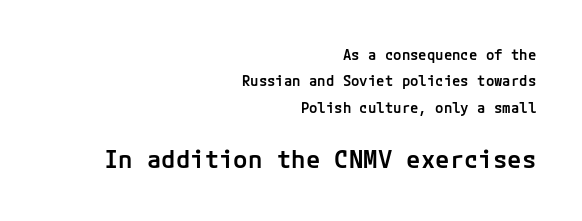
The image shows 24 px text type, upright; set right-aligned, line spacing 1.88x, normal letter spacing, not underlined; the second (bottom) block is 1.71x larger.
